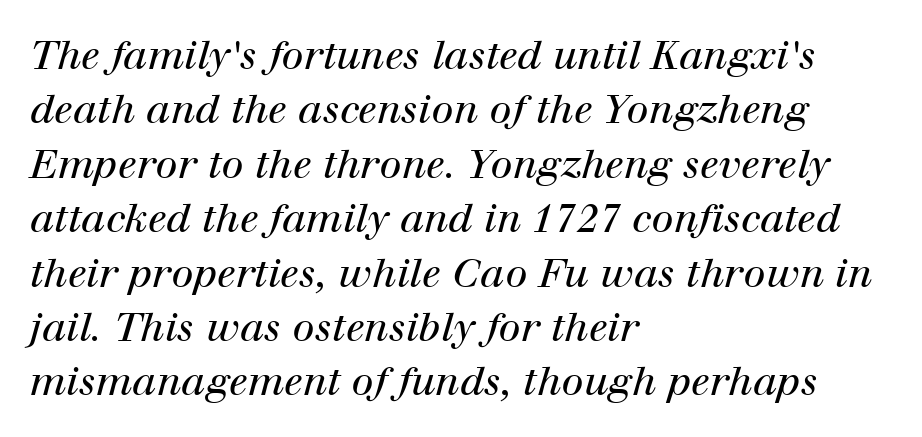
{"serif": "yes", "italic": "yes", "lean": "right", "slant_degrees": 12, "bold": "no", "weight": "regular", "width": "normal", "stroke_contrast": "high", "x_height": "medium", "monospaced": "no", "underline": "no", "align": "left", "line_spacing": "normal", "line_spacing_ratio": 1.36, "letter_spacing": "normal", "letter_spacing_em": 0.0, "glyph_px": 40}
